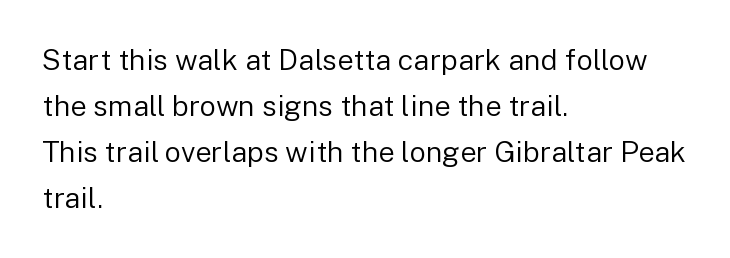
The image shows 29 px regular-weight sans-serif type, upright; set left-aligned, normal line spacing (1.59x), normal letter spacing, not underlined; low stroke contrast and a medium x-height.
